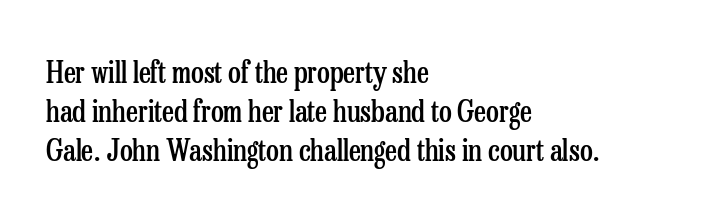
The image shows 29 px semibold, condensed serif type, upright; set left-aligned, normal line spacing (1.34x), normal letter spacing, not underlined; low stroke contrast and a medium x-height.
